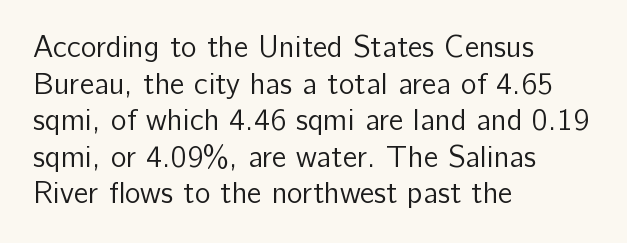
{"serif": "no", "italic": "no", "bold": "no", "weight": "regular", "width": "normal", "stroke_contrast": "low", "x_height": "medium", "monospaced": "no", "underline": "no", "align": "left", "line_spacing_ratio": 1.22, "letter_spacing": "normal", "letter_spacing_em": 0.0, "glyph_px": 30}
